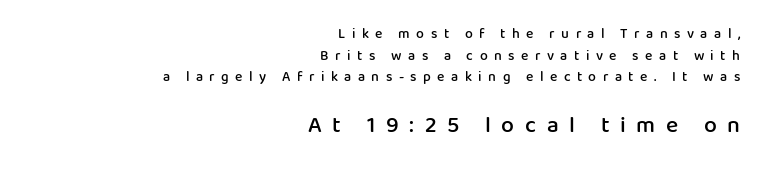
{"italic": "no", "bold": "semi", "underline": "no", "align": "right", "line_spacing": "normal", "line_spacing_ratio": 1.54, "letter_spacing": "wide", "letter_spacing_em": 0.46, "larger_block": "second", "size_ratio": 1.64, "glyph_px": 23}
